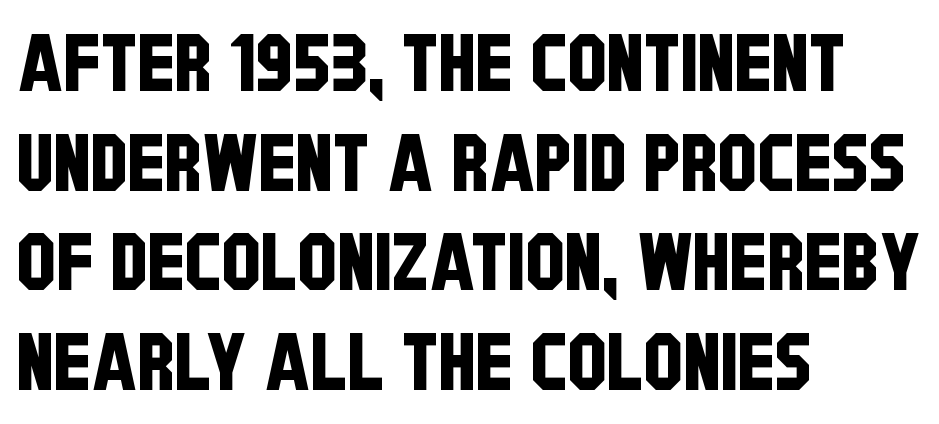
The image shows 79 px condensed sans-serif type; set left-aligned, normal line spacing (1.26x), normal letter spacing, not underlined; low stroke contrast and a large x-height.
